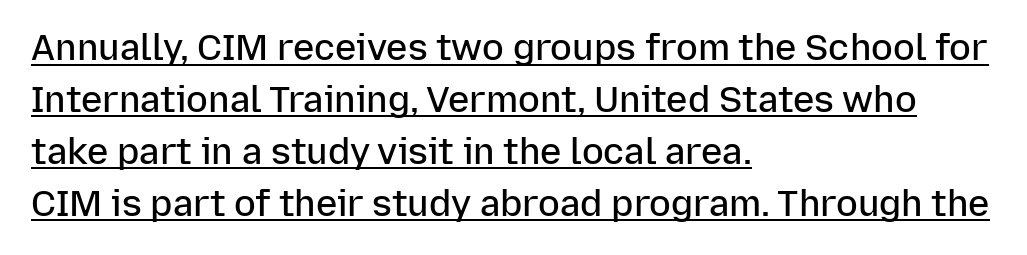
A typesetter would call this proportional, since set widths differ per character. Upright lettering throughout. Stems and bowls a touch heavier than normal — semibold. A rule runs beneath these lines of type. A typesetter would call this leading conventional body-copy spacing. The passage shown has conventional tracking throughout.
